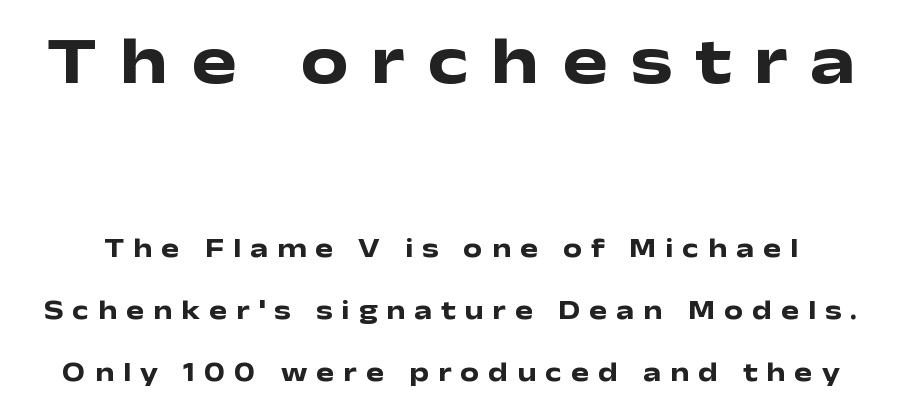
{"serif": "no", "italic": "no", "bold": "yes", "weight": "heavy", "width": "wide", "stroke_contrast": "low", "x_height": "medium", "monospaced": "no", "underline": "no", "line_spacing": "loose", "line_spacing_ratio": 2.3, "letter_spacing": "wide", "letter_spacing_em": 0.33, "larger_block": "first", "size_ratio": 2.52, "glyph_px": 68}
